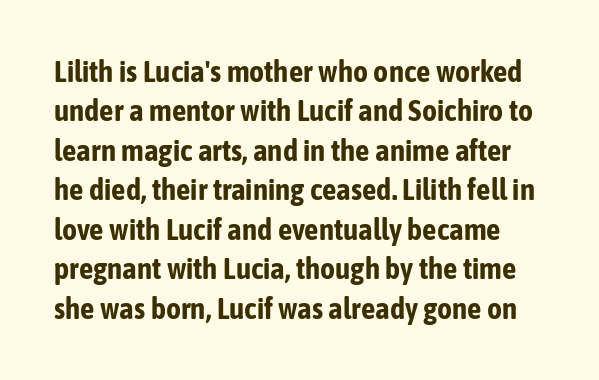
The image shows 29 px bold, condensed sans-serif type, upright; set normal line spacing (1.36x), normal letter spacing, not underlined; low stroke contrast and a medium x-height.
